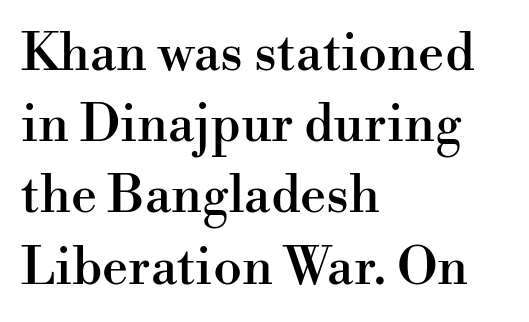
{"serif": "yes", "italic": "no", "width": "normal", "stroke_contrast": "high", "x_height": "small", "monospaced": "no", "underline": "no", "align": "left", "line_spacing": "normal", "line_spacing_ratio": 1.37, "letter_spacing": "normal", "letter_spacing_em": 0.0, "glyph_px": 52}
